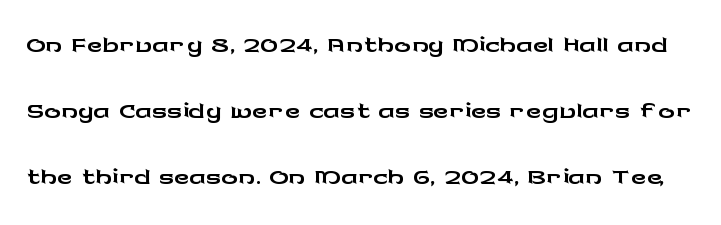
Each letter's strokes conclude bluntly, with no projecting serifs. The rendering uses a moderate line-height, typical for paragraphs. Posture: straight, roman, zero tilt. Underline: absent.
